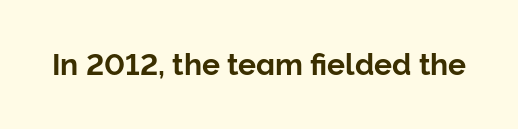
{"serif": "no", "italic": "no", "width": "normal", "stroke_contrast": "low", "x_height": "medium", "monospaced": "no", "underline": "no", "letter_spacing": "normal", "letter_spacing_em": 0.0, "glyph_px": 30}
